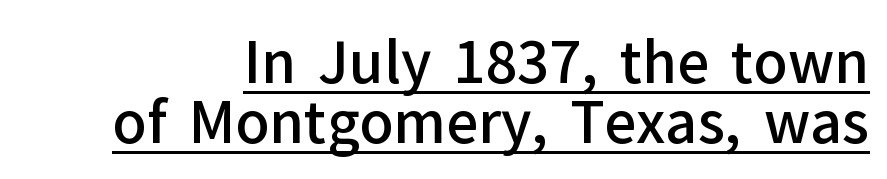
Q: Is the text bold? A: Semi-bold.
Q: Is the text italic (slanted)? A: No, it is upright.
Q: Is the typeface a serif or a sans-serif typeface? A: Sans-serif.
Q: Is the text underlined? A: Yes.
Q: Is the spacing between letters normal or unusually wide? A: Normal.
Q: Is the spacing between lines tight, normal or loose? A: Tight.
Q: Width (condensed, normal, or wide)? A: Normal.
Q: Stroke contrast? A: Low.
Q: x-height? A: Medium.
Q: Monospaced? A: No.
